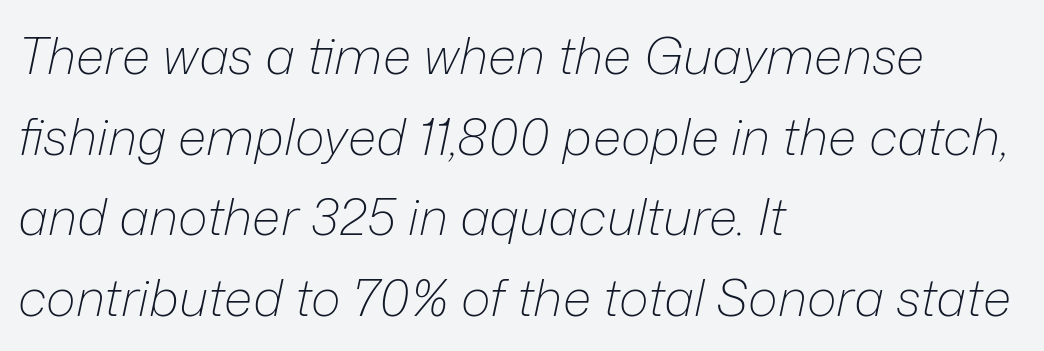
{"italic": "yes", "lean": "right", "slant_degrees": 12, "bold": "no", "weight": "light", "width": "normal", "stroke_contrast": "low", "x_height": "medium", "monospaced": "no", "underline": "no", "align": "left", "line_spacing": "normal", "line_spacing_ratio": 1.58, "letter_spacing": "normal", "letter_spacing_em": 0.0, "glyph_px": 51}
